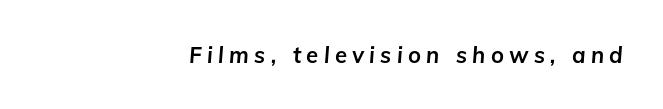
{"italic": "yes", "lean": "right", "slant_degrees": 5, "bold": "yes", "underline": "no", "align": "right", "letter_spacing": "wide", "letter_spacing_em": 0.24, "glyph_px": 22}
